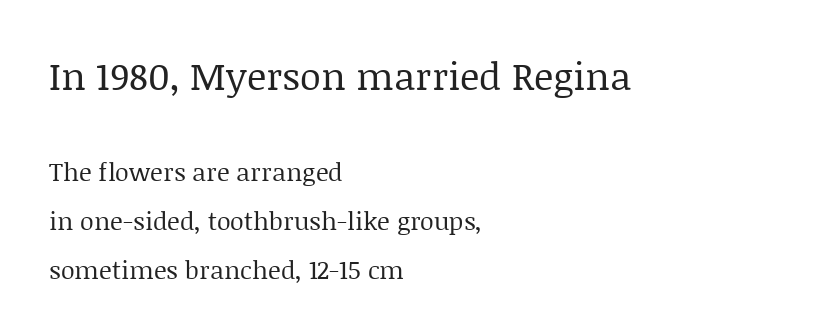
{"serif": "yes", "italic": "no", "bold": "no", "weight": "regular", "width": "normal", "stroke_contrast": "low", "x_height": "large", "monospaced": "no", "underline": "no", "align": "left", "line_spacing": "loose", "line_spacing_ratio": 1.96, "letter_spacing": "normal", "letter_spacing_em": 0.0, "larger_block": "first", "size_ratio": 1.52, "glyph_px": 38}
